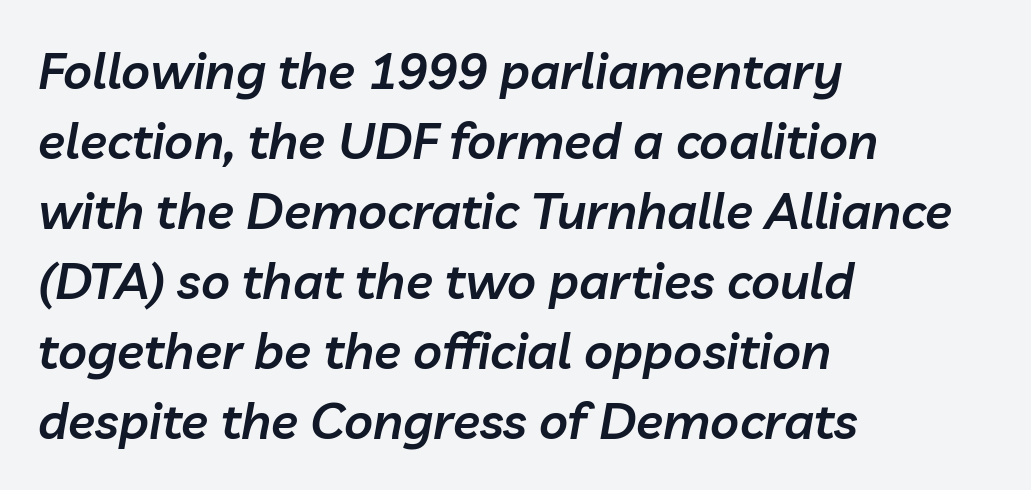
Every row of glyphs begins at an identical x-position on the left. Is this a fixed-width face? No — the glyphs have proportional, varying widths. The whole block is typeset with a tilt. Compared with typical body copy, the letter spacing here is the same. These words are printed semibold, heavier than regular yet not bold.
